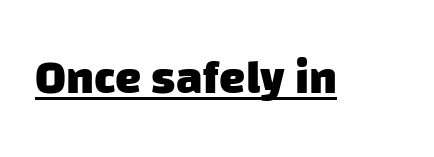
{"serif": "no", "bold": "yes", "weight": "heavy", "width": "normal", "stroke_contrast": "low", "x_height": "large", "monospaced": "no", "underline": "yes", "letter_spacing": "normal", "letter_spacing_em": 0.0, "glyph_px": 47}
